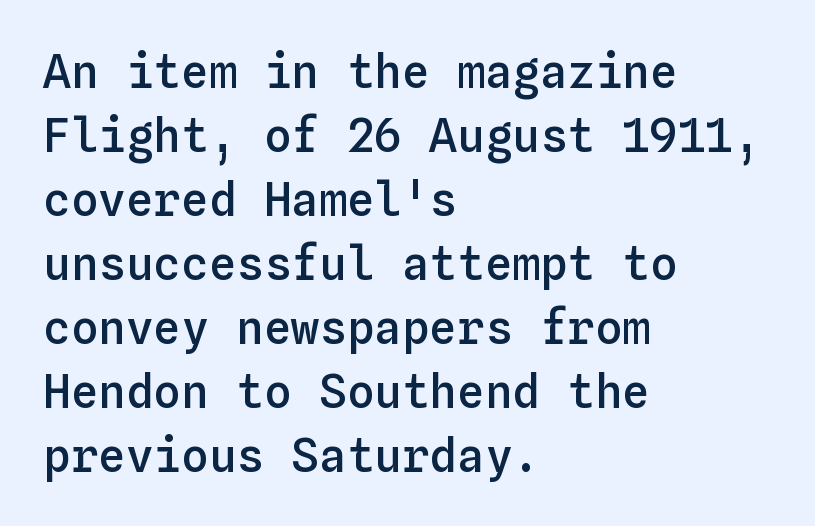
The image shows 46 px semibold type, upright, monospaced; set left-aligned, normal line spacing (1.39x), normal letter spacing, not underlined; low stroke contrast and a medium x-height.
